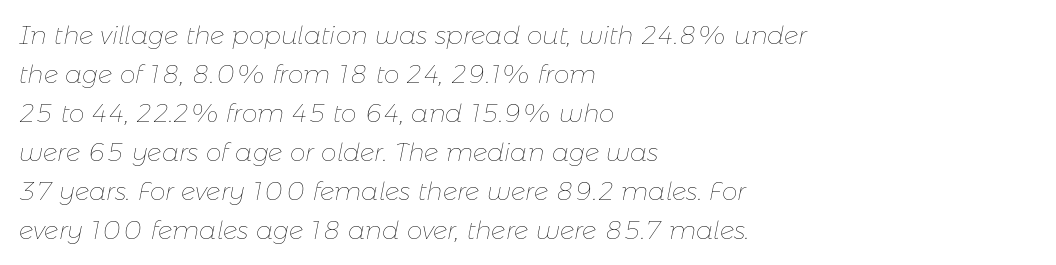
Q: Is the text bold? A: No.
Q: Is the text italic (slanted)? A: Yes, it leans right by about 11 degrees.
Q: Is the text underlined? A: No.
Q: How is the paragraph aligned? A: Left-aligned.
Q: Is the spacing between letters normal or unusually wide? A: Normal.
Q: Is the spacing between lines tight, normal or loose? A: Normal.
